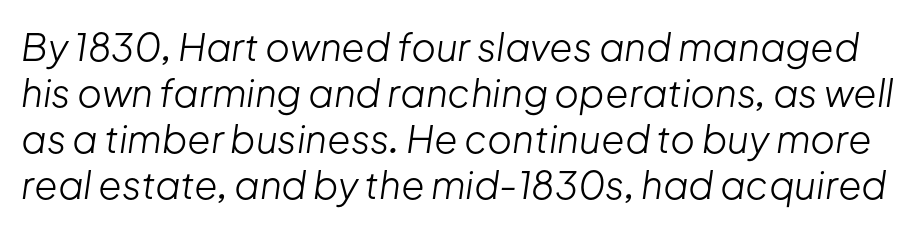
Honestly, there is no underline to notice here at all. These lines keep a tight, regular rhythm from letter to letter. Looks like regular typesetting: each glyph gets only the width it needs. Stems here are at most as thick as an everyday book face. Every character sits at an angle, as italics do.
